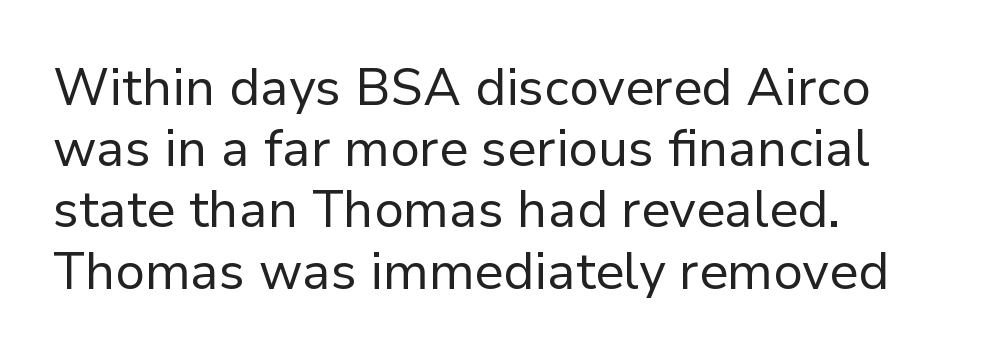
Q: Is the text bold? A: No.
Q: Is the text italic (slanted)? A: No, it is upright.
Q: Is the typeface a serif or a sans-serif typeface? A: Sans-serif.
Q: Is the text underlined? A: No.
Q: How is the paragraph aligned? A: Left-aligned.
Q: Is the spacing between letters normal or unusually wide? A: Normal.
Q: Width (condensed, normal, or wide)? A: Normal.
Q: Stroke contrast? A: Low.
Q: x-height? A: Medium.
Q: Monospaced? A: No.
